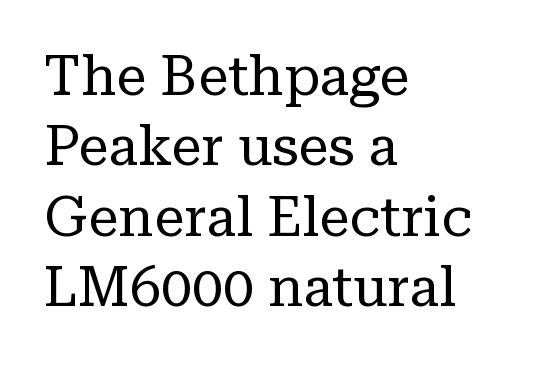
Q: Is the text bold? A: No.
Q: Is the text italic (slanted)? A: No, it is upright.
Q: Is the typeface a serif or a sans-serif typeface? A: Serif.
Q: Is the text underlined? A: No.
Q: How is the paragraph aligned? A: Left-aligned.
Q: Is the spacing between letters normal or unusually wide? A: Normal.
Q: Is the spacing between lines tight, normal or loose? A: Normal.
Q: Width (condensed, normal, or wide)? A: Normal.
Q: Stroke contrast? A: Low.
Q: x-height? A: Medium.
Q: Monospaced? A: No.
